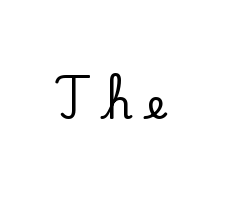
The image shows 41 px serif type, upright; set unusually wide letter spacing (+0.36 em), not underlined; low stroke contrast and a small x-height.
